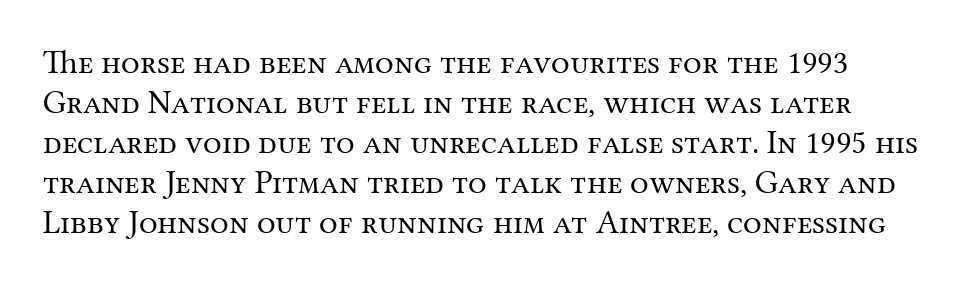
The image shows 33 px regular-weight serif type, upright; set line spacing 1.21x, normal letter spacing, not underlined; medium stroke contrast and a medium x-height.
